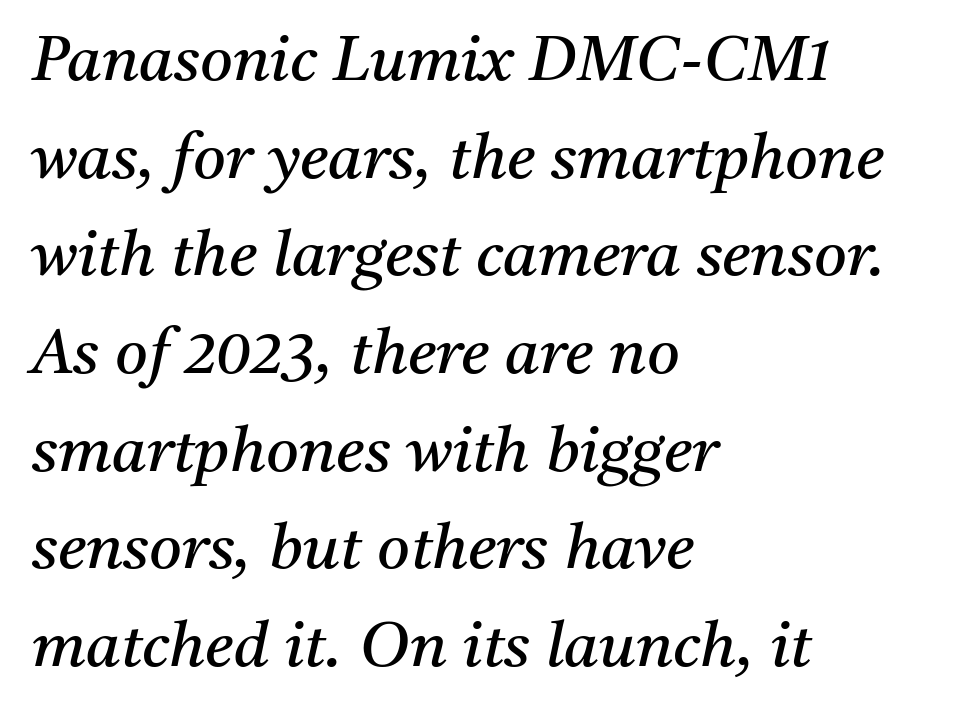
Regarding serifs, this sample has them. Beneath every word, the page is bare. Short and long lines alike share a common starting point at left. Compared with typical paragraphs, the rows here are spaced about the same. This is not heavy type; no bold has been used.
